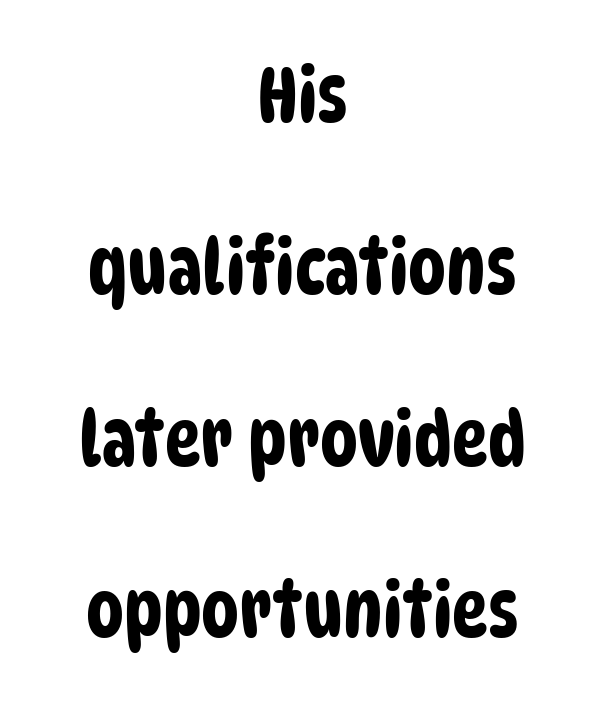
Q: Is the typeface a serif or a sans-serif typeface? A: Sans-serif.
Q: Is the text underlined? A: No.
Q: How is the paragraph aligned? A: Centered.
Q: Is the spacing between letters normal or unusually wide? A: Normal.
Q: Is the spacing between lines tight, normal or loose? A: Loose.
Q: Width (condensed, normal, or wide)? A: Condensed.
Q: Stroke contrast? A: Low.
Q: x-height? A: Large.
Q: Monospaced? A: No.
